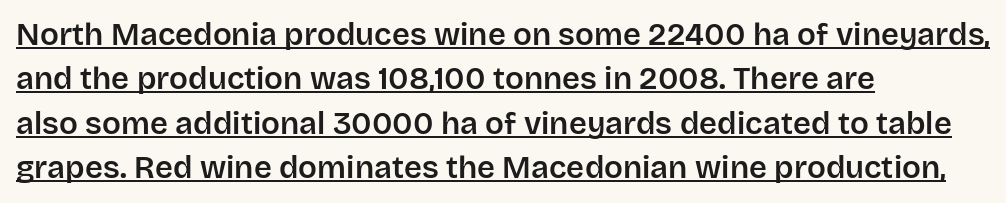
Q: Is the text italic (slanted)? A: No, it is upright.
Q: Is the typeface a serif or a sans-serif typeface? A: Sans-serif.
Q: Is the text underlined? A: Yes.
Q: How is the paragraph aligned? A: Left-aligned.
Q: Is the spacing between letters normal or unusually wide? A: Normal.
Q: Is the spacing between lines tight, normal or loose? A: Normal.
Q: Width (condensed, normal, or wide)? A: Normal.
Q: Stroke contrast? A: Low.
Q: x-height? A: Large.
Q: Monospaced? A: No.
